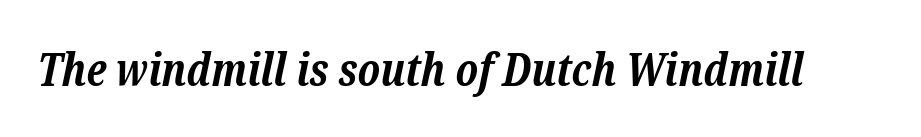
The image shows 45 px bold serif type, italic (leaning right); set normal letter spacing, not underlined; low stroke contrast and a medium x-height.
